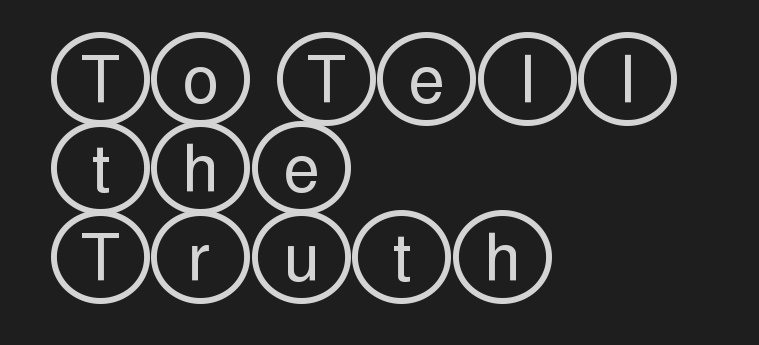
The rendering uses a moderate line-height, typical for paragraphs. A classic flush-left, rag-right setting is used for this passage. Nothing unusual about the tracking: characters are spaced as the font intends. Rule under the text: the space is simply empty. Every stem runs plumb, perpendicular to the baseline.
